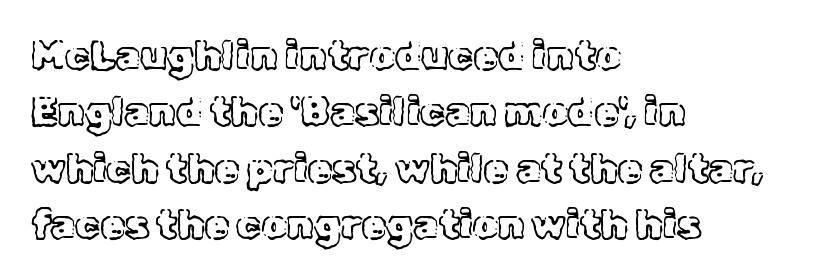
{"italic": "no", "width": "normal", "x_height": "medium", "monospaced": "no", "underline": "no", "align": "left", "line_spacing": "normal", "line_spacing_ratio": 1.41, "letter_spacing": "normal", "letter_spacing_em": 0.0, "glyph_px": 40}
